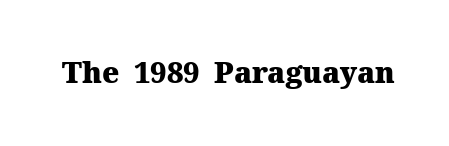
Q: Is the text bold? A: Yes.
Q: Is the text italic (slanted)? A: No, it is upright.
Q: Is the typeface a serif or a sans-serif typeface? A: Serif.
Q: Is the text underlined? A: No.
Q: Is the spacing between letters normal or unusually wide? A: Normal.
Q: Width (condensed, normal, or wide)? A: Normal.
Q: Stroke contrast? A: Medium.
Q: x-height? A: Medium.
Q: Monospaced? A: No.
